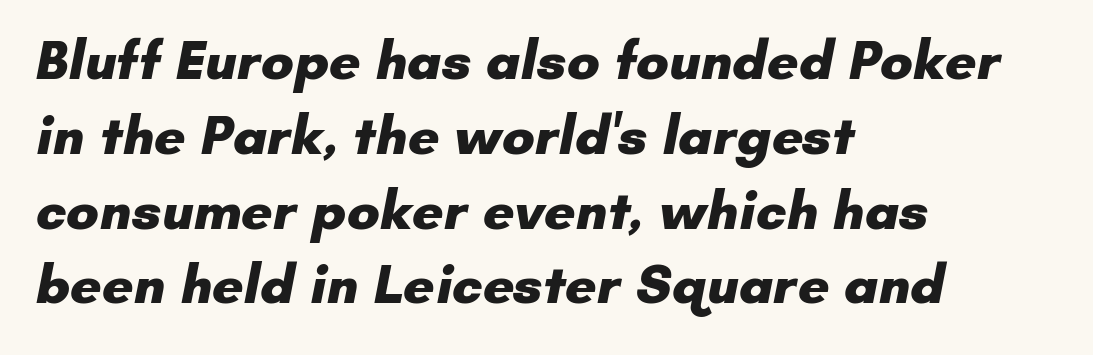
The image shows 55 px heavy sans-serif type; set left-aligned, normal line spacing (1.36x), normal letter spacing, not underlined; low stroke contrast and a small x-height.
